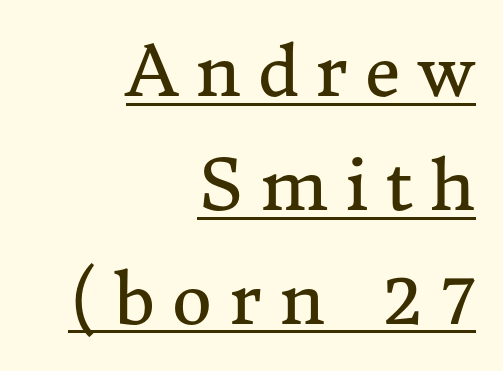
The image shows 69 px regular-weight serif type, upright; set right-aligned, normal line spacing (1.65x), unusually wide letter spacing (+0.25 em), underlined; medium stroke contrast and a medium x-height.
